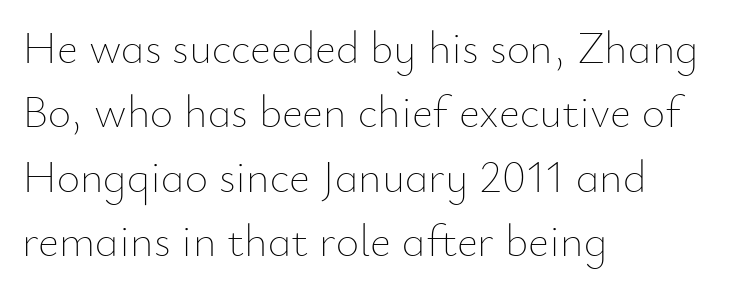
{"italic": "no", "bold": "no", "weight": "thin", "width": "normal", "stroke_contrast": "low", "x_height": "small", "monospaced": "no", "underline": "no", "align": "left", "line_spacing": "normal", "line_spacing_ratio": 1.43, "letter_spacing": "normal", "letter_spacing_em": 0.0, "glyph_px": 45}
